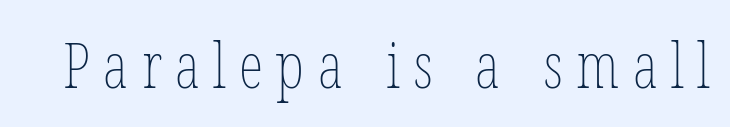
{"italic": "no", "bold": "no", "weight": "thin", "width": "condensed", "stroke_contrast": "low", "x_height": "medium", "monospaced": "no", "underline": "no", "letter_spacing": "wide", "letter_spacing_em": 0.21, "glyph_px": 63}
